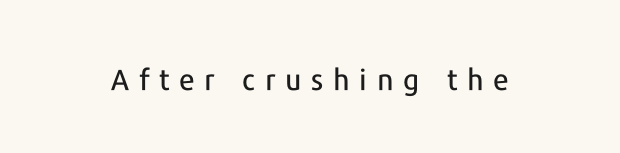
Style check: upright. The passage shown is typeset with a sans-serif family. Think of a printed novel: that variable character pitch is what you see here. Look at the tracking — it's clearly loosened, letters drifting apart. Beneath every word, the page is bare.
